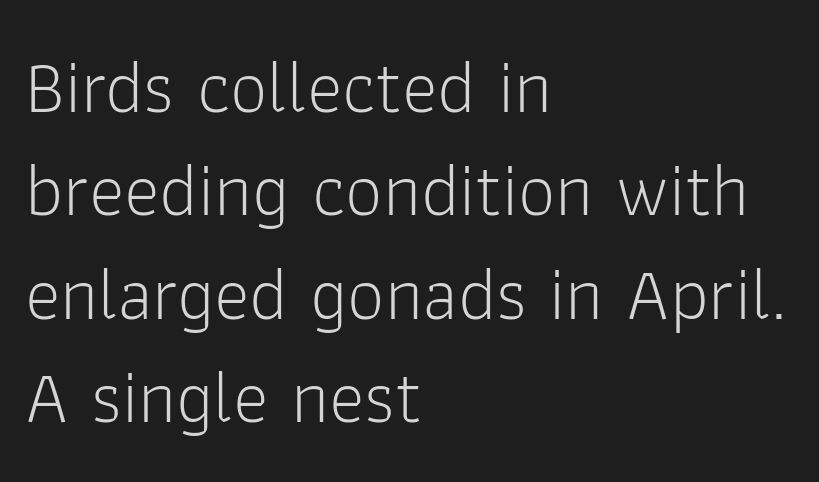
{"serif": "no", "italic": "no", "bold": "no", "weight": "light", "width": "normal", "stroke_contrast": "low", "x_height": "medium", "monospaced": "no", "underline": "no", "align": "left", "line_spacing": "normal", "line_spacing_ratio": 1.38, "letter_spacing": "normal", "letter_spacing_em": 0.0, "glyph_px": 75}
